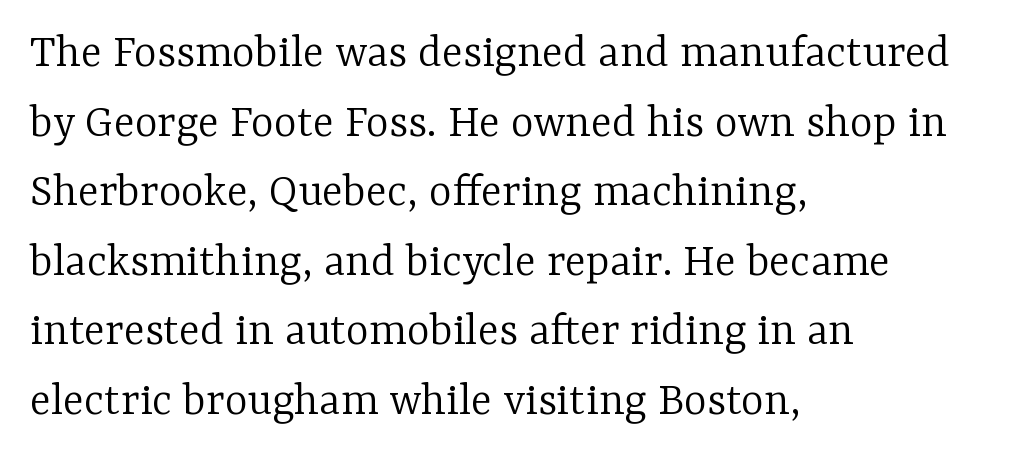
Q: Is the text bold? A: No.
Q: Is the text italic (slanted)? A: No, it is upright.
Q: Is the typeface a serif or a sans-serif typeface? A: Serif.
Q: Is the text underlined? A: No.
Q: How is the paragraph aligned? A: Left-aligned.
Q: Is the spacing between letters normal or unusually wide? A: Normal.
Q: Is the spacing between lines tight, normal or loose? A: Normal.
Q: Width (condensed, normal, or wide)? A: Normal.
Q: Stroke contrast? A: Low.
Q: x-height? A: Medium.
Q: Monospaced? A: No.
